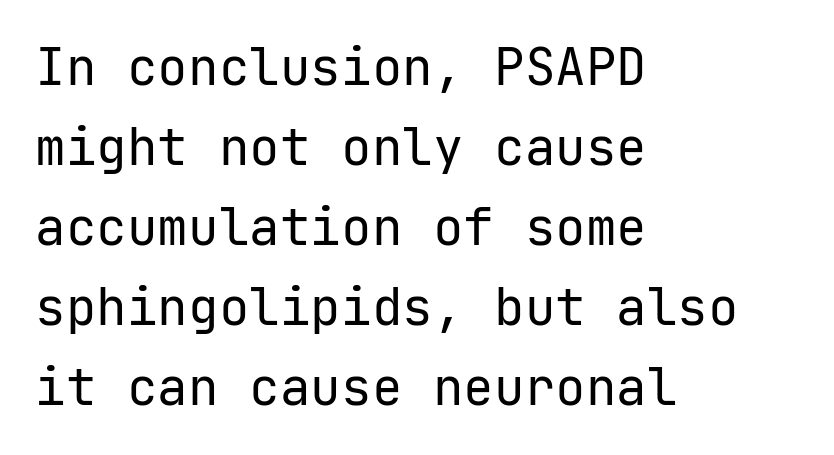
The image shows 51 px regular-weight sans-serif type, upright, monospaced; set left-aligned, normal line spacing (1.57x), normal letter spacing, not underlined; low stroke contrast and a medium x-height.
